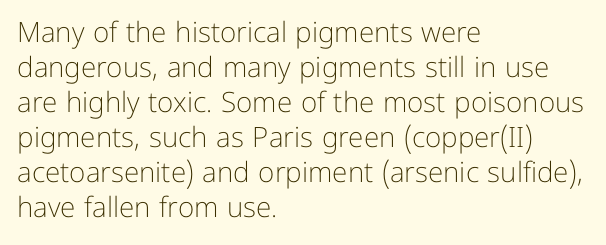
The image shows 28 px light sans-serif type, upright; set left-aligned, normal line spacing (1.25x), normal letter spacing, not underlined; low stroke contrast and a medium x-height.
